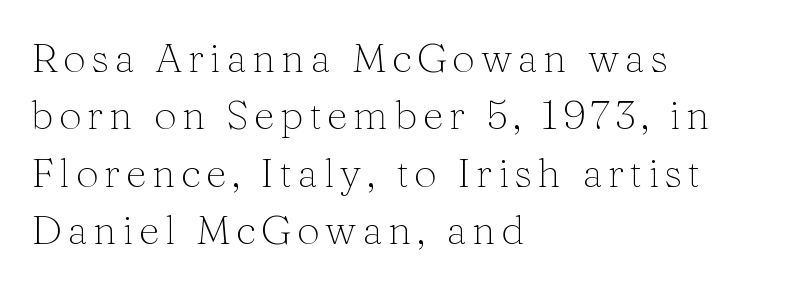
Q: Is the text bold? A: No.
Q: Is the text italic (slanted)? A: No, it is upright.
Q: Is the typeface a serif or a sans-serif typeface? A: Serif.
Q: Is the text underlined? A: No.
Q: How is the paragraph aligned? A: Left-aligned.
Q: Is the spacing between lines tight, normal or loose? A: Normal.
Q: Width (condensed, normal, or wide)? A: Normal.
Q: Stroke contrast? A: Medium.
Q: x-height? A: Medium.
Q: Monospaced? A: No.
